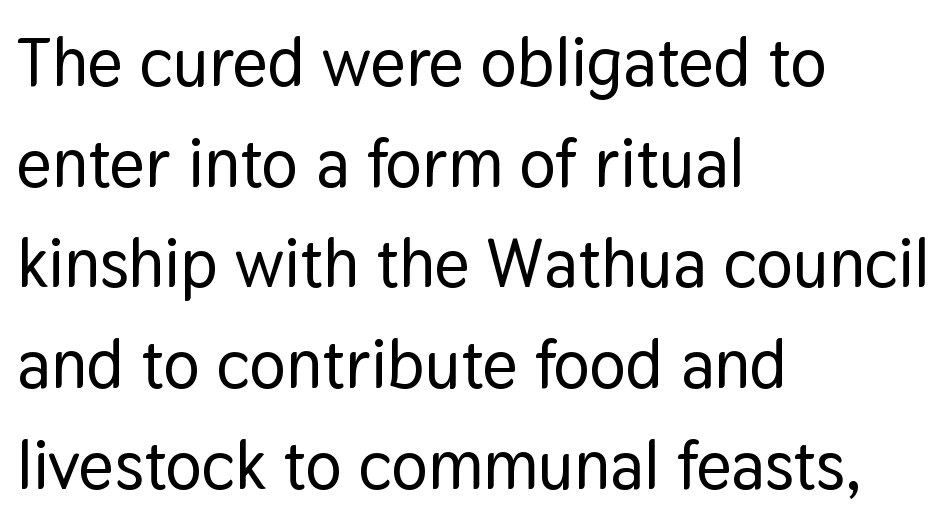
Here the designer chose a conventional face with non-uniform glyph widths. Grotesque or geometric, the face here clearly has no serifs. These lines are set flush left with a ragged right edge. The typography opts for an upright posture over an oblique one.
